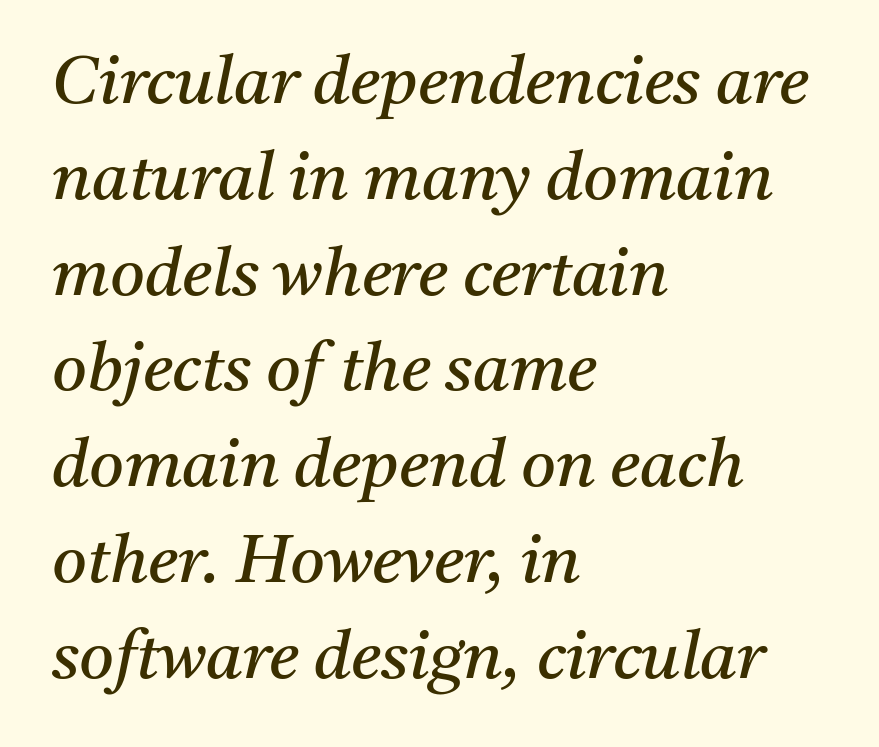
{"serif": "yes", "italic": "yes", "lean": "right", "slant_degrees": 11, "bold": "no", "weight": "regular", "width": "normal", "stroke_contrast": "medium", "x_height": "medium", "monospaced": "no", "underline": "no", "align": "left", "line_spacing": "normal", "line_spacing_ratio": 1.43, "letter_spacing": "normal", "letter_spacing_em": 0.0, "glyph_px": 67}
